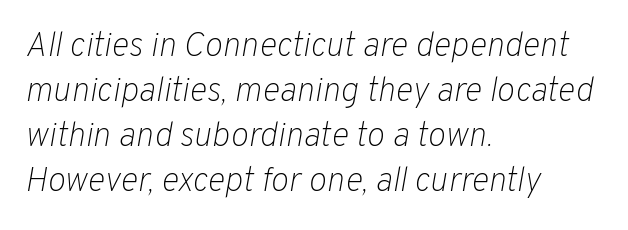
Reading down the block, your eye returns to a fixed left position each line. Default kerning and tracking; the words read as compact shapes. A bare baseline throughout the passage. Quick note: italic. If you measured baseline to baseline, you'd find a middling distance. Counters stay open thanks to moderate or lighter strokes.
